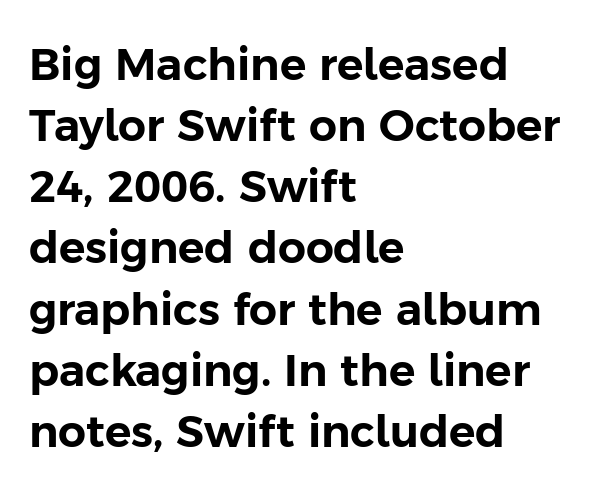
The image shows 44 px sans-serif type, upright; set left-aligned, normal line spacing (1.39x), normal letter spacing, not underlined; low stroke contrast and a medium x-height.
